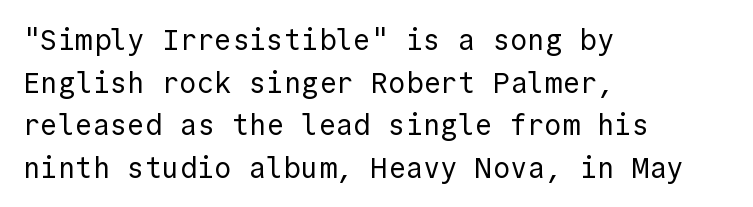
{"serif": "no", "italic": "no", "bold": "no", "weight": "regular", "width": "normal", "x_height": "medium", "monospaced": "yes", "underline": "no", "align": "left", "line_spacing": "normal", "line_spacing_ratio": 1.47, "letter_spacing": "normal", "letter_spacing_em": 0.0, "glyph_px": 29}
